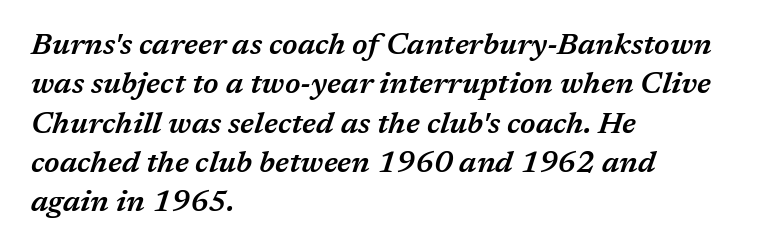
{"italic": "yes", "lean": "right", "slant_degrees": 17, "bold": "semi", "weight": "semibold", "width": "normal", "stroke_contrast": "medium", "x_height": "medium", "monospaced": "no", "underline": "no", "align": "left", "line_spacing": "normal", "line_spacing_ratio": 1.31, "letter_spacing": "normal", "letter_spacing_em": 0.0, "glyph_px": 30}
